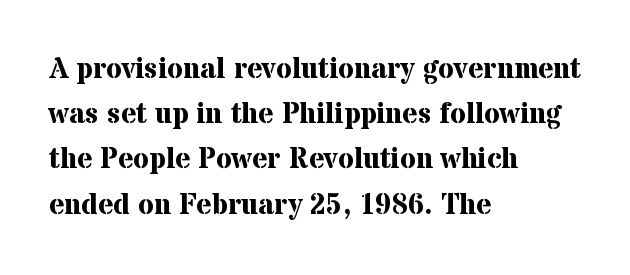
Q: Is the text bold? A: Yes.
Q: Is the text italic (slanted)? A: No, it is upright.
Q: Is the typeface a serif or a sans-serif typeface? A: Serif.
Q: Is the text underlined? A: No.
Q: How is the paragraph aligned? A: Left-aligned.
Q: Is the spacing between letters normal or unusually wide? A: Normal.
Q: Is the spacing between lines tight, normal or loose? A: Normal.
Q: Width (condensed, normal, or wide)? A: Normal.
Q: Stroke contrast? A: Medium.
Q: x-height? A: Medium.
Q: Monospaced? A: No.
